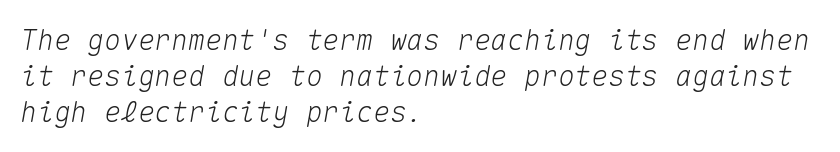
{"italic": "yes", "lean": "right", "slant_degrees": 10, "width": "normal", "stroke_contrast": "medium", "x_height": "medium", "monospaced": "yes", "underline": "no", "align": "left", "line_spacing": "normal", "line_spacing_ratio": 1.28, "letter_spacing": "normal", "letter_spacing_em": 0.0, "glyph_px": 28}
